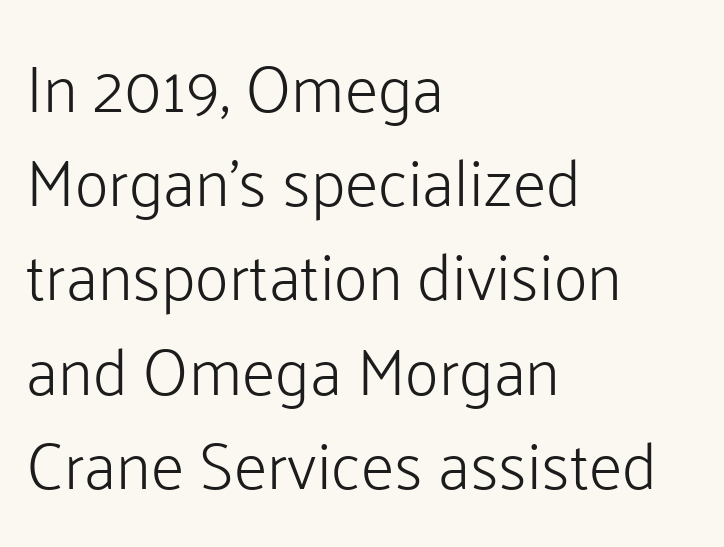
The image shows 65 px light sans-serif type, upright; set left-aligned, normal line spacing (1.45x), normal letter spacing, not underlined; low stroke contrast and a medium x-height.
